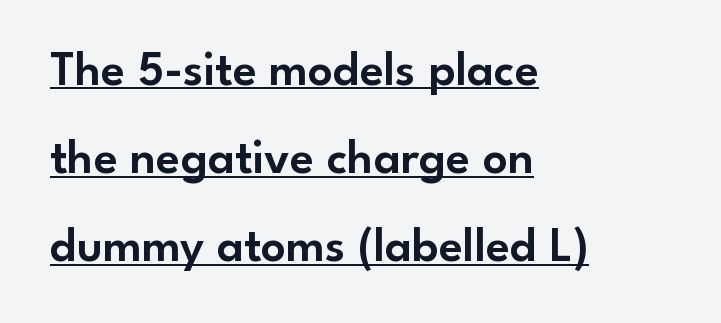
{"serif": "no", "italic": "no", "width": "normal", "stroke_contrast": "low", "x_height": "small", "monospaced": "no", "underline": "yes", "align": "left", "line_spacing_ratio": 1.8, "letter_spacing": "normal", "letter_spacing_em": 0.0, "glyph_px": 49}
